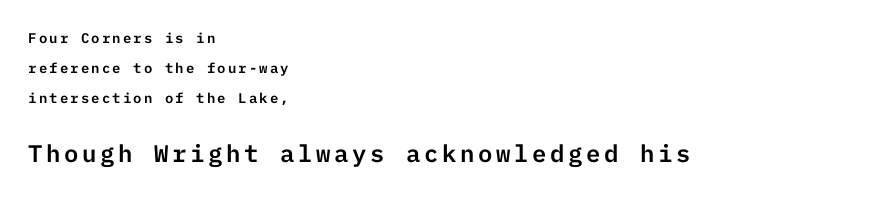
The type sits square on the baseline with zero lean. Teacher's note: observe the even left margin — that is flush-left alignment. Underline: absent. Caption: upper text group reduced, lower text group enlarged. Leading is clearly above the norm, producing a sparse column.
